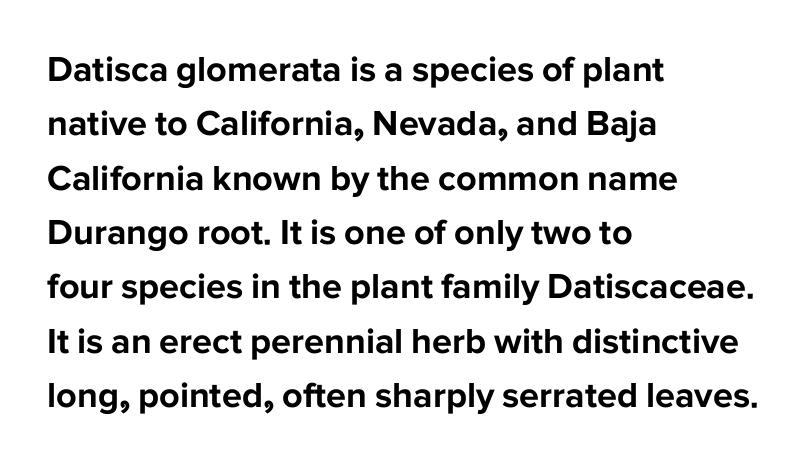
Nope, no serifs anywhere on these letters. Descenders hang freely into open space. The face used here is proportionally spaced, like ordinary book or web type. Compared with a centered layout, this one pins lines to the left instead. Vertically, the passage feels balanced, rows spaced as you'd expect.
